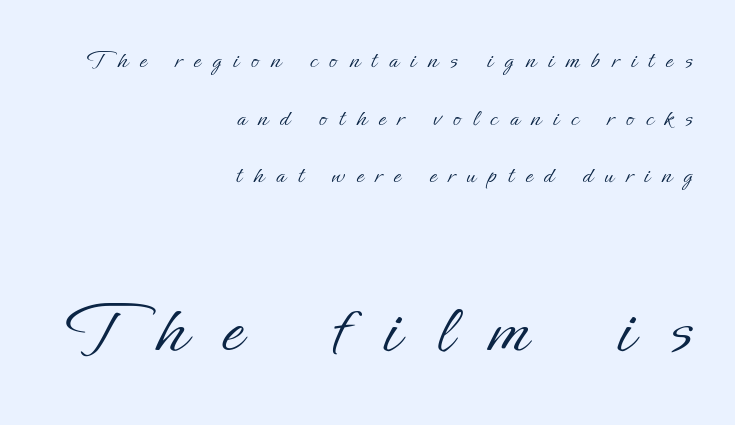
{"bold": "no", "weight": "light", "width": "normal", "stroke_contrast": "low", "x_height": "small", "monospaced": "no", "underline": "no", "align": "right", "line_spacing": "loose", "line_spacing_ratio": 2.22, "letter_spacing": "wide", "letter_spacing_em": 0.46, "larger_block": "second", "size_ratio": 3.0, "glyph_px": 78}
